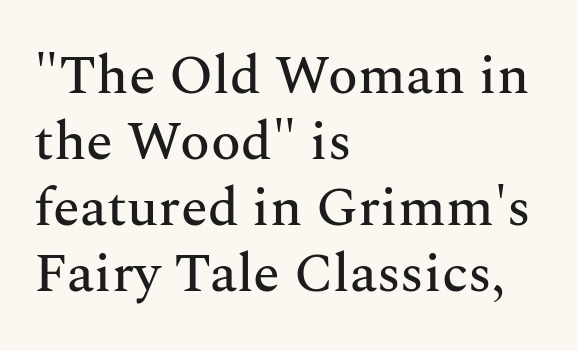
A classic flush-left, rag-right setting is used for this passage. Check where the strokes stop: tiny serifs finish them off. This sample uses an upright cut, with every glyph sitting square on the baseline. The glyphs are unaccompanied by any horizontal stroke below them.
